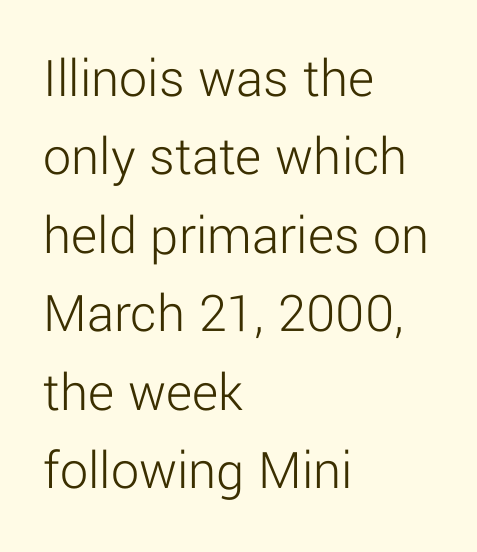
{"serif": "no", "italic": "no", "bold": "no", "weight": "light", "width": "normal", "stroke_contrast": "low", "x_height": "medium", "monospaced": "no", "underline": "no", "align": "left", "line_spacing": "normal", "line_spacing_ratio": 1.4, "letter_spacing": "normal", "letter_spacing_em": 0.0, "glyph_px": 56}
